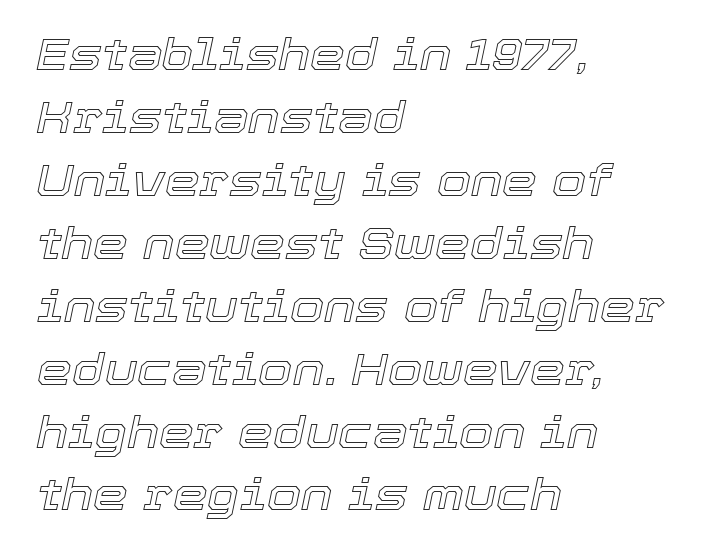
{"italic": "yes", "lean": "right", "slant_degrees": 12, "width": "normal", "x_height": "medium", "monospaced": "no", "underline": "no", "align": "left", "line_spacing": "normal", "line_spacing_ratio": 1.43, "letter_spacing": "normal", "letter_spacing_em": 0.0, "glyph_px": 44}
